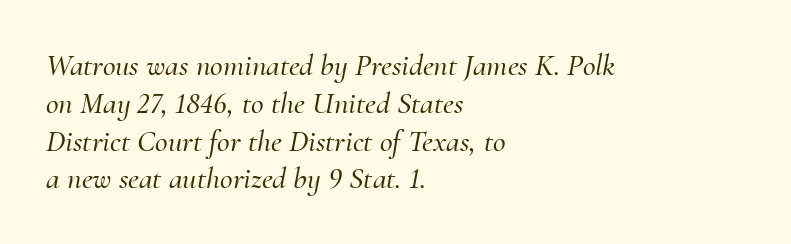
The image shows 31 px serif type, italic (leaning right); set left-aligned, line spacing 1.22x, normal letter spacing, not underlined; medium stroke contrast and a small x-height.
